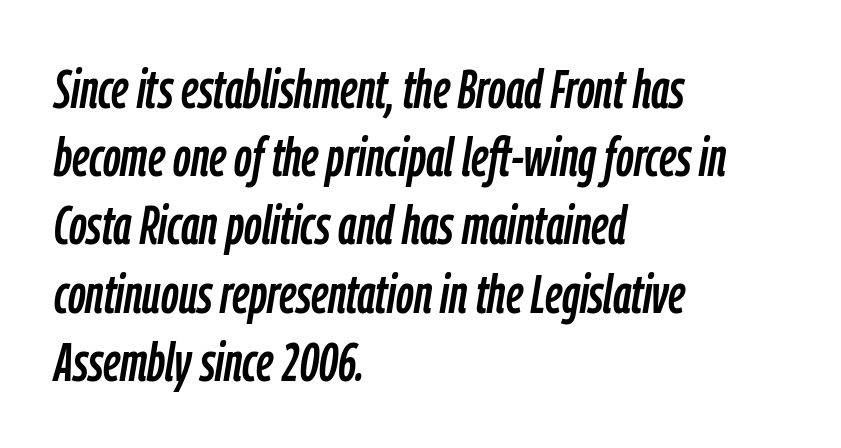
The image shows 55 px condensed type, italic (leaning right); set left-aligned, line spacing 1.24x, normal letter spacing, not underlined; low stroke contrast and a medium x-height.
